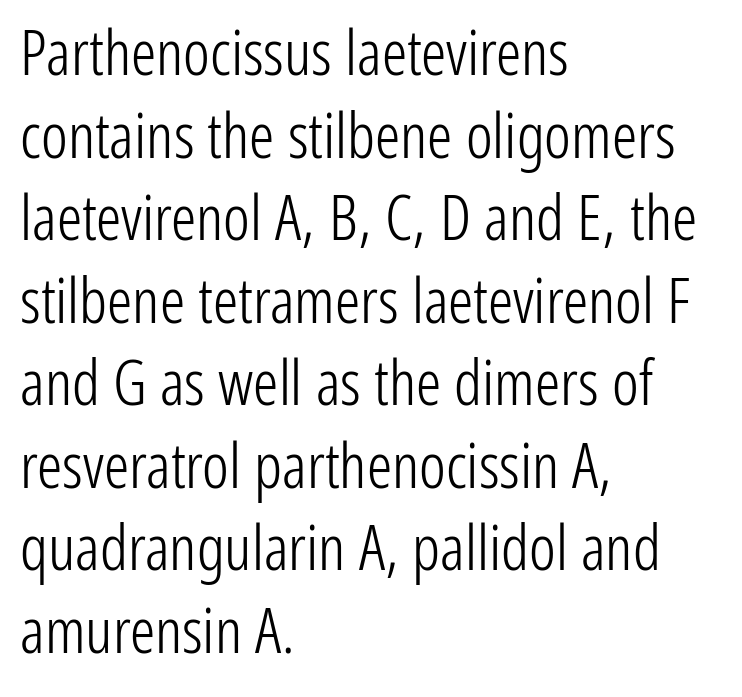
{"serif": "no", "italic": "no", "bold": "no", "weight": "light", "width": "condensed", "stroke_contrast": "low", "x_height": "medium", "monospaced": "no", "underline": "no", "align": "left", "line_spacing": "normal", "line_spacing_ratio": 1.31, "letter_spacing": "normal", "letter_spacing_em": 0.0, "glyph_px": 63}
